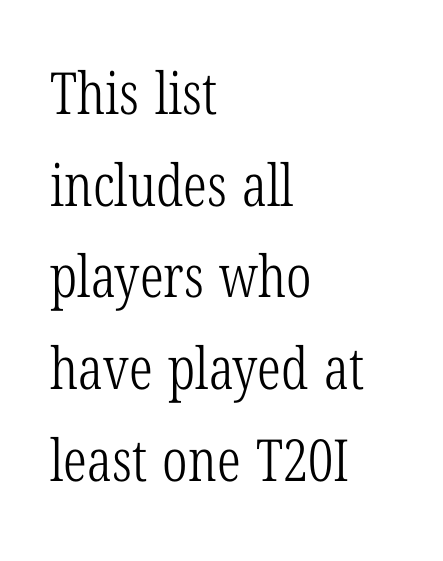
Q: Is the text bold? A: No.
Q: Is the text italic (slanted)? A: No, it is upright.
Q: Is the typeface a serif or a sans-serif typeface? A: Serif.
Q: Is the text underlined? A: No.
Q: How is the paragraph aligned? A: Left-aligned.
Q: Is the spacing between letters normal or unusually wide? A: Normal.
Q: Is the spacing between lines tight, normal or loose? A: Normal.
Q: Width (condensed, normal, or wide)? A: Condensed.
Q: Stroke contrast? A: Low.
Q: x-height? A: Medium.
Q: Monospaced? A: No.
